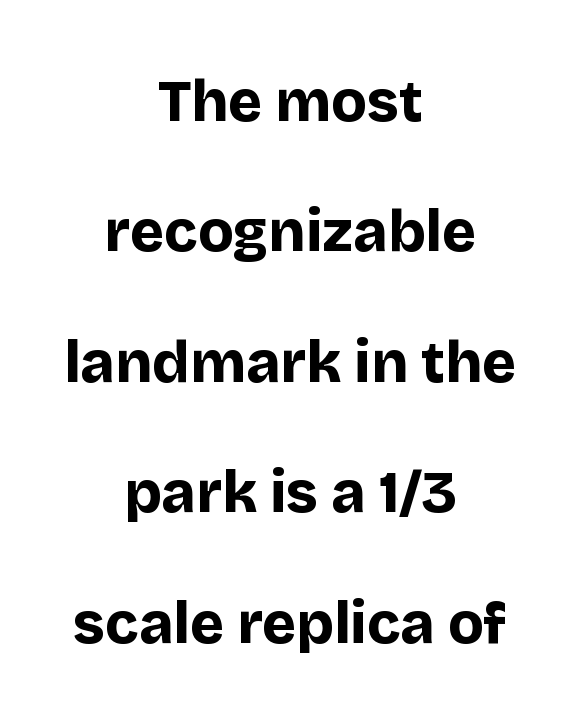
The image shows 58 px bold sans-serif type, upright; set centered, loose line spacing (2.25x), normal letter spacing, not underlined; low stroke contrast and a large x-height.
